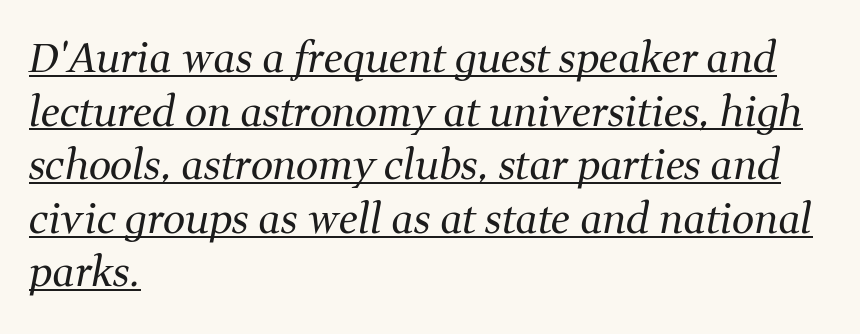
The image shows 40 px regular-weight serif type, italic (leaning right); set left-aligned, normal line spacing (1.34x), normal letter spacing, underlined; medium stroke contrast and a medium x-height.
